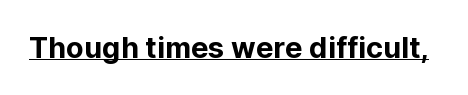
No feet cap the strokes, marking this as sans-serif type. Do the characters align in a grid? No, the font is proportional. Characters follow at the spacing the type designer built in. Glance below the letters and you will spot a drawn line. Nope, not italic — everything's standing straight.
